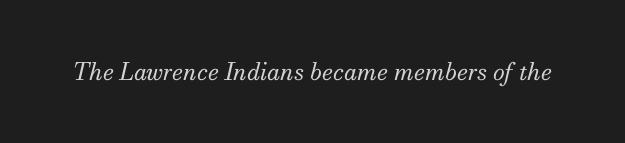
{"italic": "yes", "lean": "right", "slant_degrees": 13, "bold": "no", "underline": "no", "letter_spacing": "normal", "letter_spacing_em": 0.0, "glyph_px": 24}
